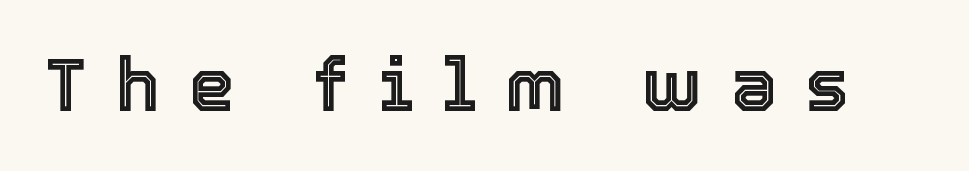
The image shows 73 px text type, upright; set unusually wide letter spacing (+0.4 em), not underlined; a medium x-height.
